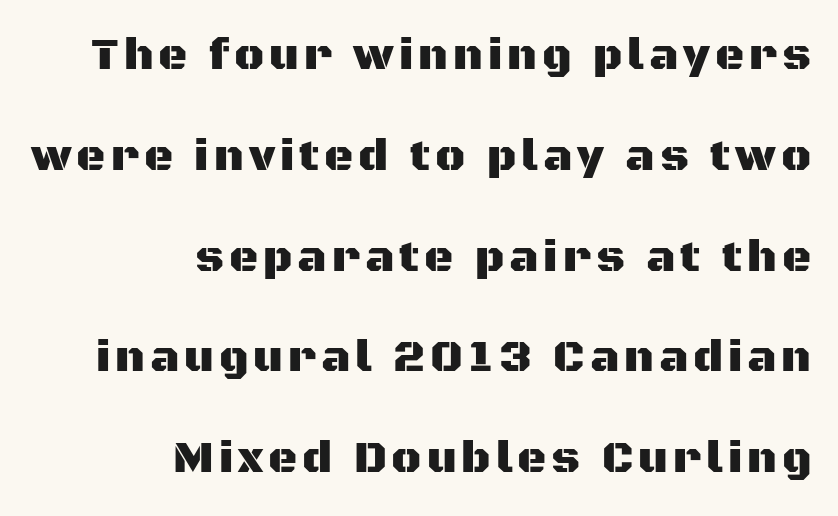
The specimen omits any rule beneath the text block's lines. Serif or sans? Sans — the stroke terminals are bare. This is roman type, the default non-slanted kind. Note the varied advance widths — an 'i' is clearly narrower than an 'm'.
